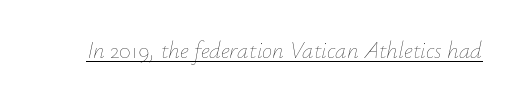
The image shows 23 px text type, italic (leaning right); set normal letter spacing, underlined.
